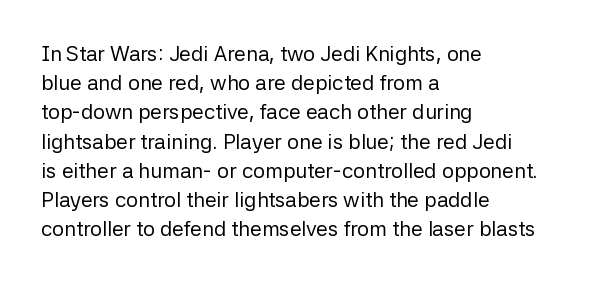
The image shows 21 px text type, upright; set left-aligned, normal line spacing (1.39x), normal letter spacing, not underlined.
